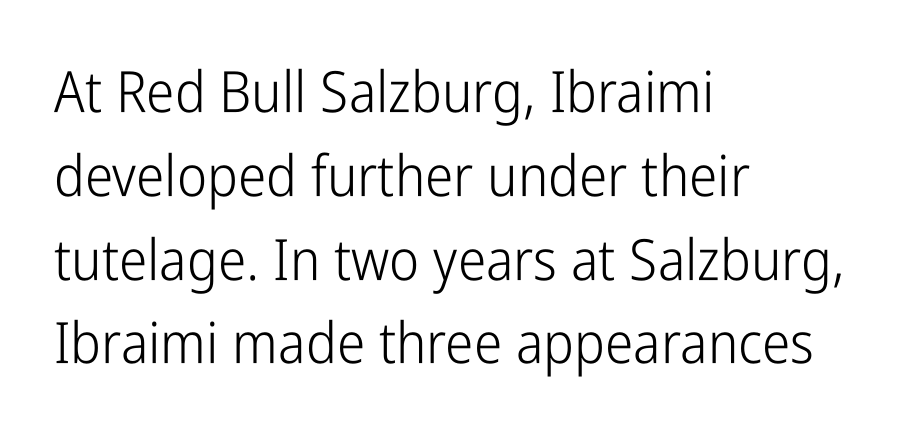
Q: Is the text bold? A: No.
Q: Is the text italic (slanted)? A: No, it is upright.
Q: Is the typeface a serif or a sans-serif typeface? A: Sans-serif.
Q: Is the text underlined? A: No.
Q: How is the paragraph aligned? A: Left-aligned.
Q: Is the spacing between letters normal or unusually wide? A: Normal.
Q: Is the spacing between lines tight, normal or loose? A: Normal.
Q: Width (condensed, normal, or wide)? A: Condensed.
Q: Stroke contrast? A: Low.
Q: x-height? A: Medium.
Q: Monospaced? A: No.
